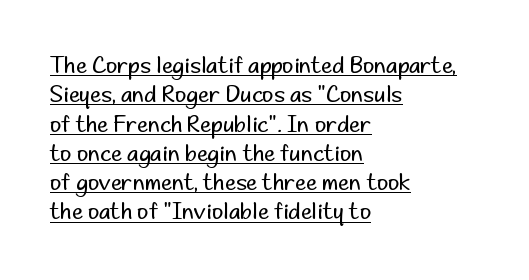
{"italic": "no", "bold": "no", "underline": "yes", "align": "left", "line_spacing": "normal", "line_spacing_ratio": 1.33, "letter_spacing": "normal", "letter_spacing_em": 0.0, "glyph_px": 22}
